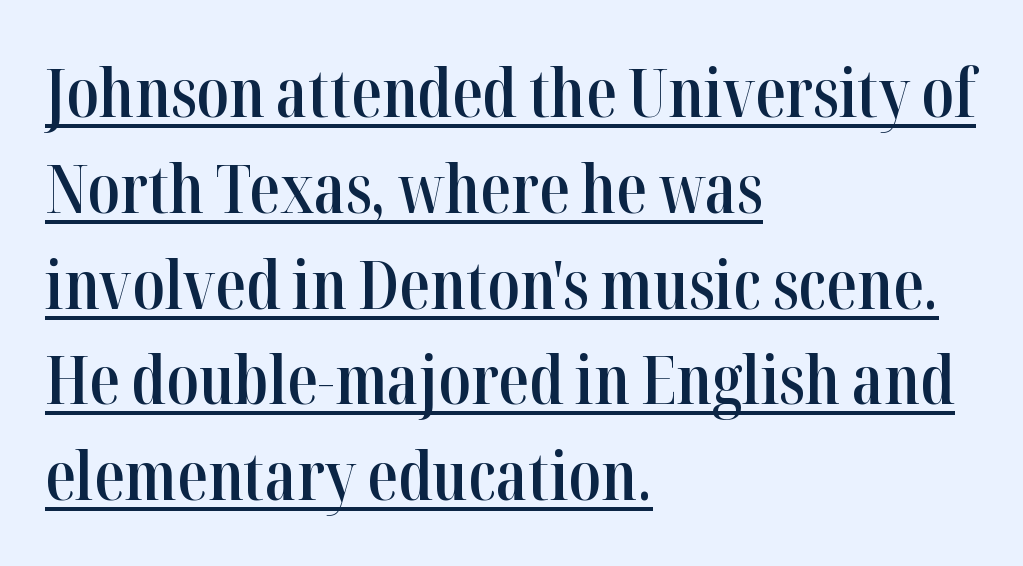
The image shows 67 px semibold, condensed serif type, upright; set left-aligned, normal line spacing (1.43x), normal letter spacing, underlined; high stroke contrast and a medium x-height.
